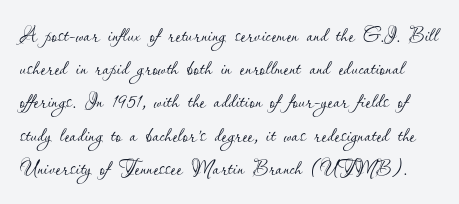
The image shows 27 px text type; set line spacing 1.23x, normal letter spacing, not underlined.
